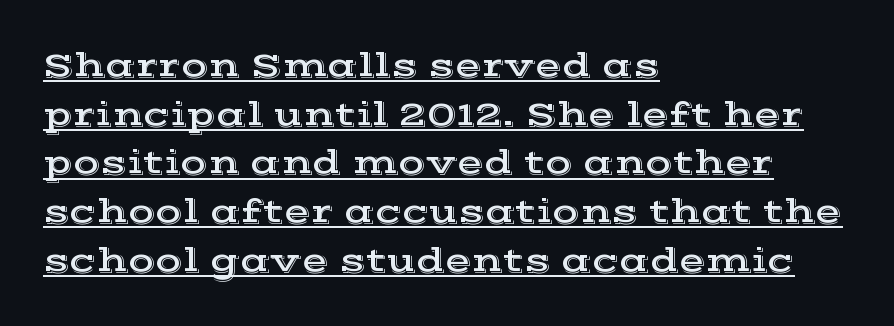
{"serif": "yes", "italic": "no", "width": "wide", "x_height": "medium", "monospaced": "no", "underline": "yes", "align": "left", "line_spacing": "normal", "line_spacing_ratio": 1.39, "letter_spacing": "normal", "letter_spacing_em": 0.0, "glyph_px": 35}
